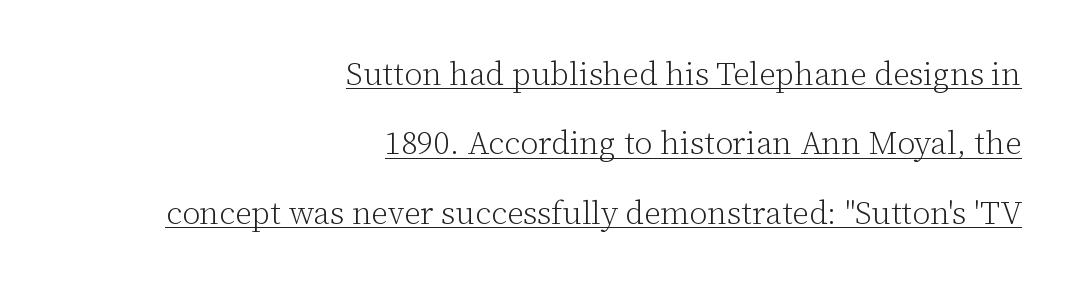
The image shows 32 px light serif type, upright; set right-aligned, loose line spacing (2.17x), normal letter spacing, underlined; low stroke contrast and a medium x-height.
